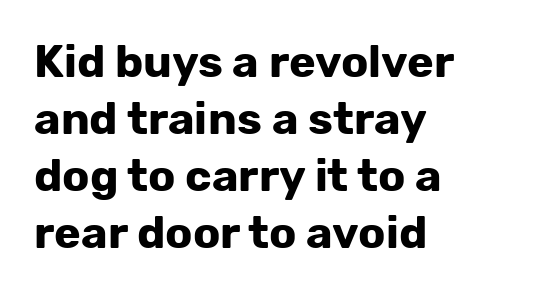
Each row of text sits above clean, open space. What weight is shown? A full bold with thick strokes. Typographically, this falls in the sans-serif category. Do the characters align in a grid? No, the font is proportional.
